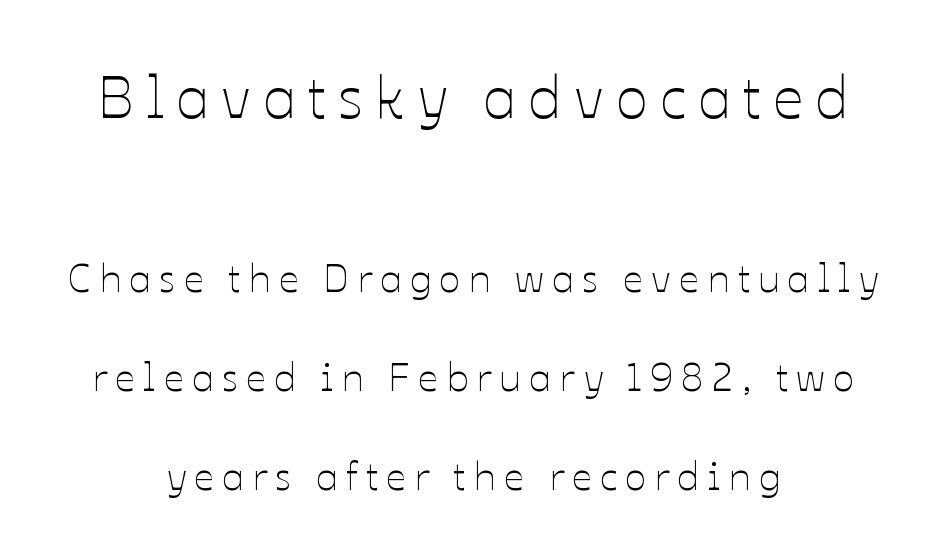
The image shows 60 px thin type, upright; set centered, loose line spacing (2.47x), unusually wide letter spacing (+0.2 em), not underlined; the first (top) block is 1.5x larger; low stroke contrast and a medium x-height.
